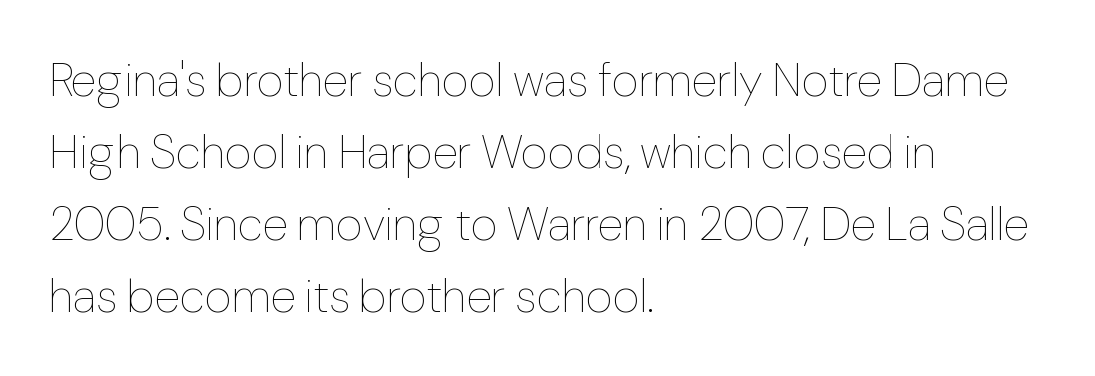
The image shows 47 px thin type, upright; set left-aligned, normal line spacing (1.53x), normal letter spacing, not underlined; low stroke contrast and a medium x-height.
